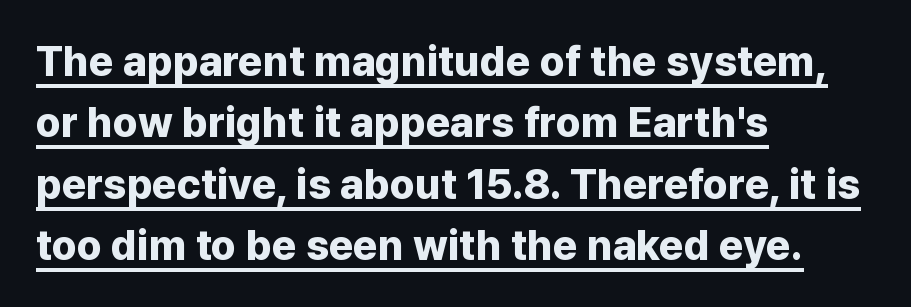
Q: Is the text bold? A: Yes.
Q: Is the text italic (slanted)? A: No, it is upright.
Q: Is the typeface a serif or a sans-serif typeface? A: Sans-serif.
Q: Is the text underlined? A: Yes.
Q: How is the paragraph aligned? A: Left-aligned.
Q: Is the spacing between letters normal or unusually wide? A: Normal.
Q: Is the spacing between lines tight, normal or loose? A: Normal.
Q: Width (condensed, normal, or wide)? A: Normal.
Q: Stroke contrast? A: Low.
Q: x-height? A: Medium.
Q: Monospaced? A: No.
